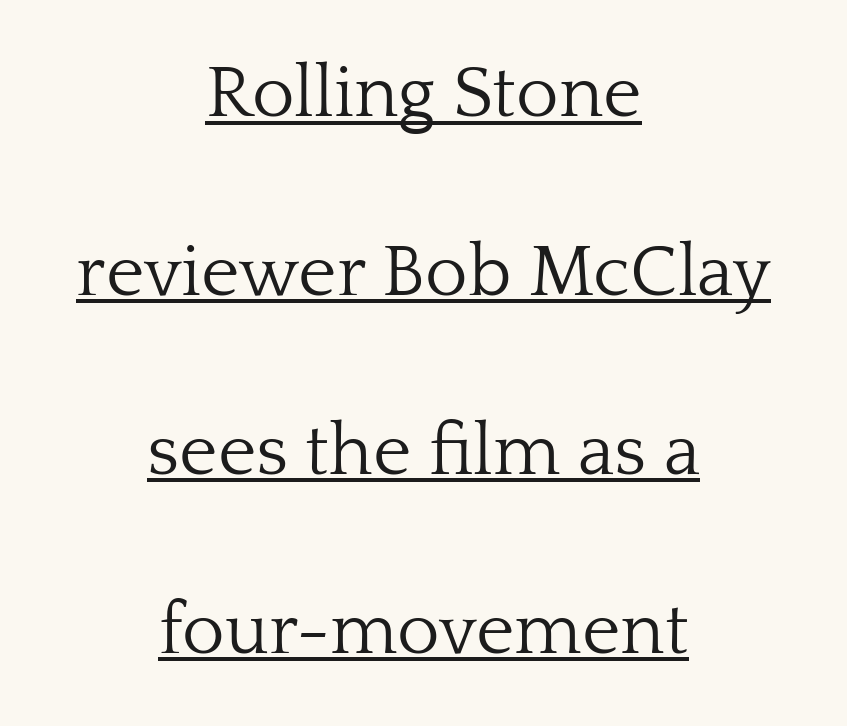
The image shows 73 px light serif type, upright; set centered, loose line spacing (2.45x), normal letter spacing, underlined; low stroke contrast and a medium x-height.
